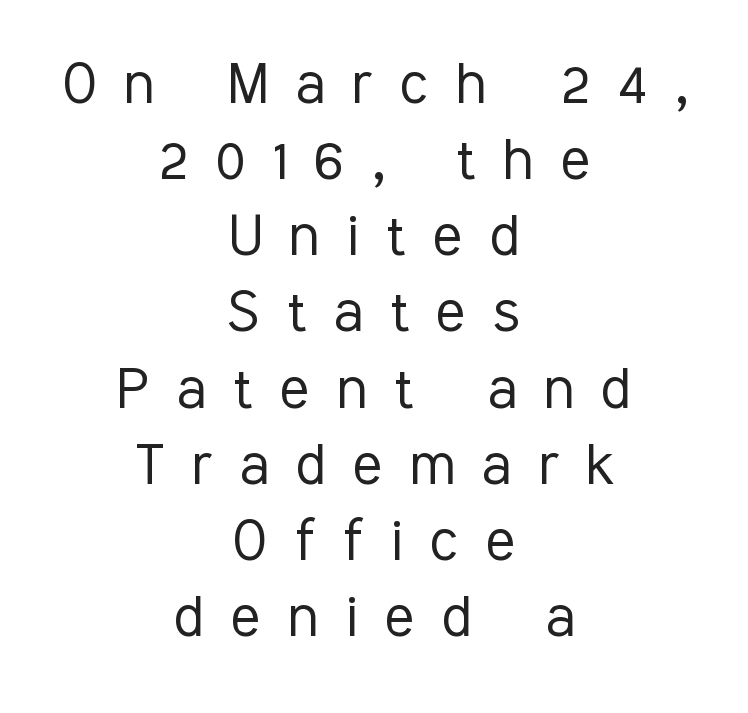
{"serif": "no", "italic": "no", "bold": "no", "weight": "light", "width": "condensed", "stroke_contrast": "low", "x_height": "medium", "monospaced": "no", "underline": "no", "align": "center", "line_spacing": "tight", "line_spacing_ratio": 1.12, "letter_spacing": "wide", "letter_spacing_em": 0.41, "glyph_px": 68}
